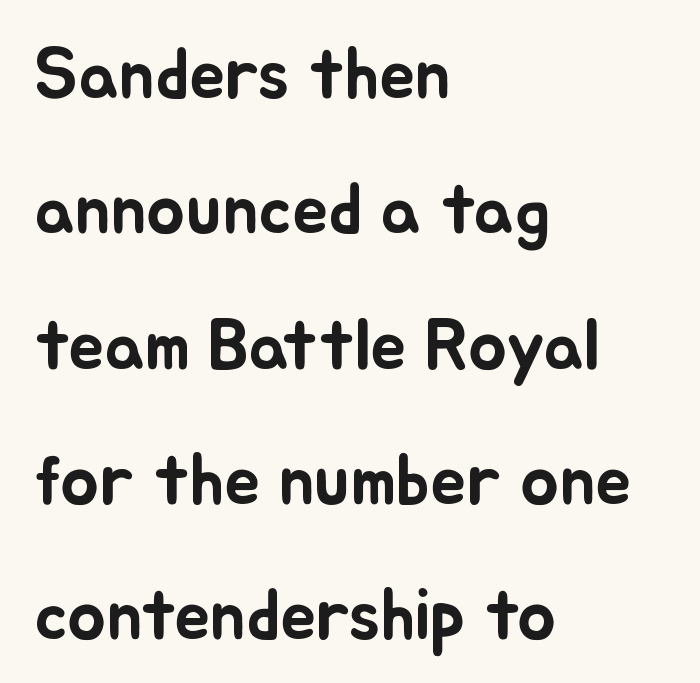
Q: Is the text italic (slanted)? A: No, it is upright.
Q: Is the text underlined? A: No.
Q: How is the paragraph aligned? A: Left-aligned.
Q: Is the spacing between letters normal or unusually wide? A: Normal.
Q: Width (condensed, normal, or wide)? A: Normal.
Q: Stroke contrast? A: Low.
Q: x-height? A: Small.
Q: Monospaced? A: No.
